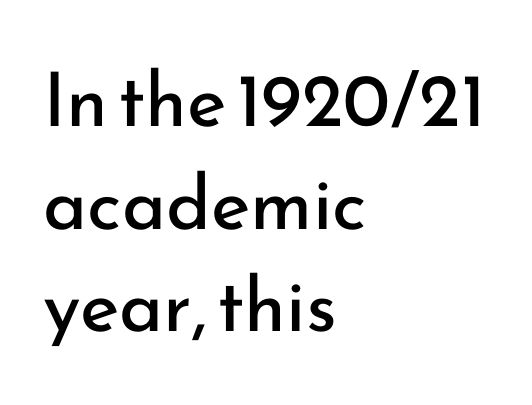
The image shows 75 px regular-weight sans-serif type, upright; set left-aligned, normal line spacing (1.37x), normal letter spacing, not underlined; low stroke contrast and a small x-height.
